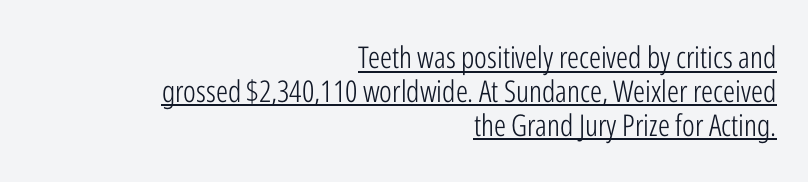
Q: Is the text bold? A: No.
Q: Is the text italic (slanted)? A: No, it is upright.
Q: Is the typeface a serif or a sans-serif typeface? A: Sans-serif.
Q: Is the text underlined? A: Yes.
Q: How is the paragraph aligned? A: Right-aligned.
Q: Is the spacing between letters normal or unusually wide? A: Normal.
Q: Is the spacing between lines tight, normal or loose? A: Tight.
Q: Width (condensed, normal, or wide)? A: Condensed.
Q: Stroke contrast? A: Low.
Q: x-height? A: Medium.
Q: Monospaced? A: No.
